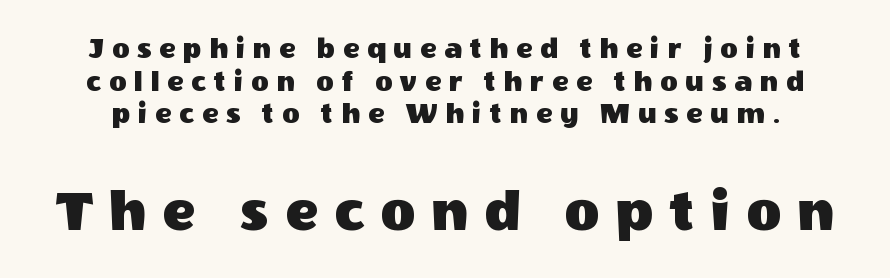
Q: Is the text italic (slanted)? A: No, it is upright.
Q: Is the typeface a serif or a sans-serif typeface? A: Sans-serif.
Q: Is the text underlined? A: No.
Q: Is the spacing between letters normal or unusually wide? A: Unusually wide.
Q: Is the spacing between lines tight, normal or loose? A: Tight.
Q: Which block of text is set in a larger size, the first (top) or the second (bottom)? A: The second (bottom) one.
Q: Width (condensed, normal, or wide)? A: Normal.
Q: x-height? A: Large.
Q: Monospaced? A: No.
